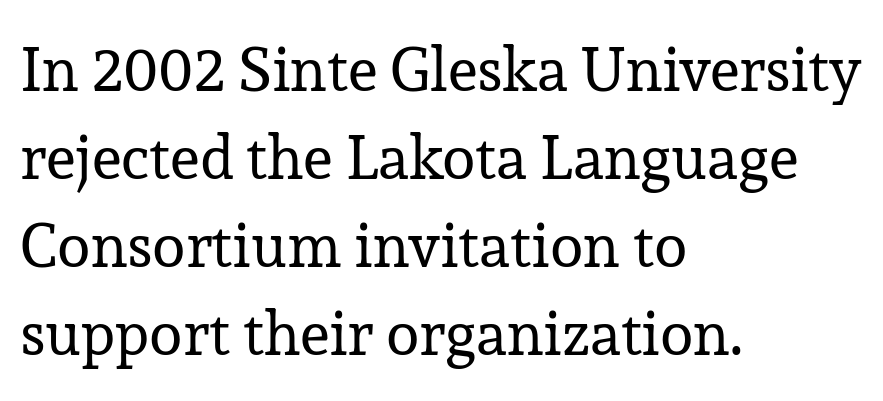
Spacing verdict: proportional, widths tailored to each character. Vertically, the passage feels balanced, rows spaced as you'd expect. The ragged edge is on the right, which tells us the setting is flush left. Tall strokes in this sample are plumb rather than angled. Heaviness? Minimal to ordinary, like unemphasized prose. I'd call this a serif setting — the letters wear small feet.
